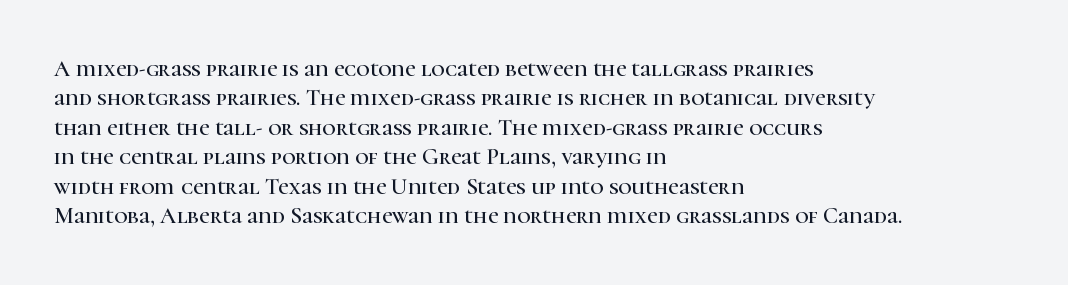
Q: Is the text italic (slanted)? A: No, it is upright.
Q: Is the text underlined? A: No.
Q: How is the paragraph aligned? A: Left-aligned.
Q: Is the spacing between letters normal or unusually wide? A: Normal.
Q: Is the spacing between lines tight, normal or loose? A: Normal.
